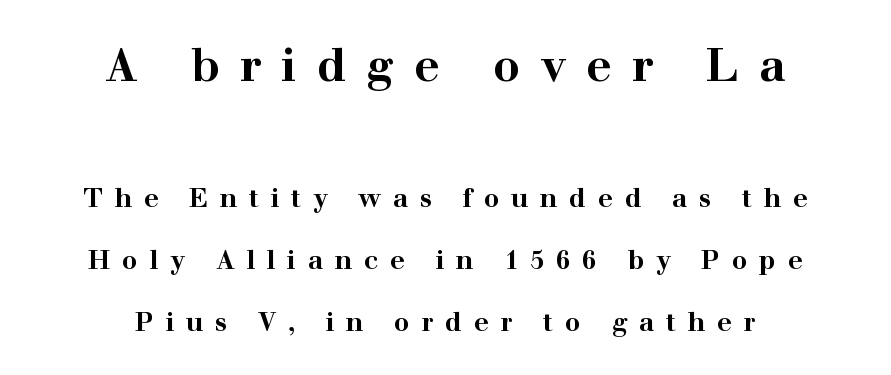
The image shows 45 px bold, wide serif type, upright; set centered, loose line spacing (2.39x), unusually wide letter spacing (+0.45 em), not underlined; the first (top) block is 1.73x larger; high stroke contrast and a medium x-height.
